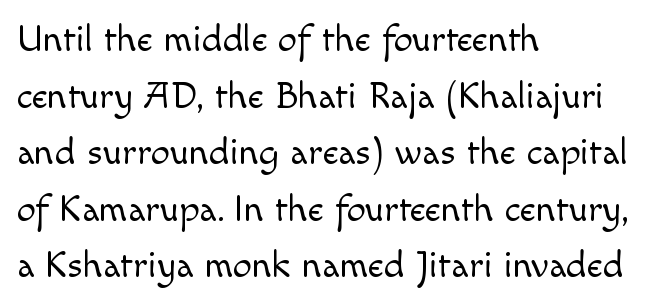
Q: Is the text bold? A: No.
Q: Is the text italic (slanted)? A: No, it is upright.
Q: Is the typeface a serif or a sans-serif typeface? A: Sans-serif.
Q: Is the text underlined? A: No.
Q: How is the paragraph aligned? A: Left-aligned.
Q: Is the spacing between letters normal or unusually wide? A: Normal.
Q: Is the spacing between lines tight, normal or loose? A: Normal.
Q: Width (condensed, normal, or wide)? A: Normal.
Q: x-height? A: Small.
Q: Monospaced? A: No.
